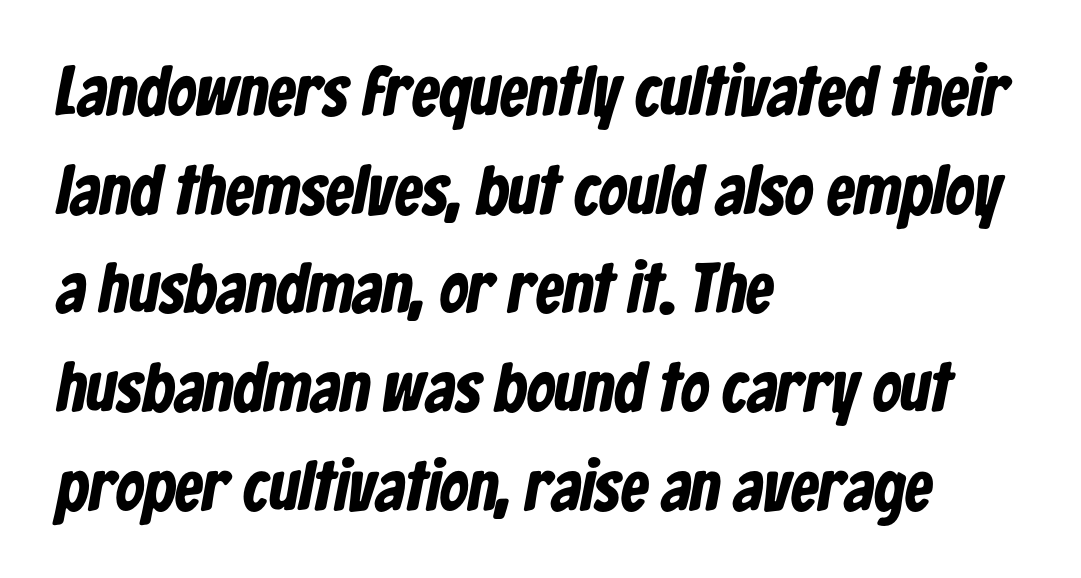
The rendering uses natural spacing where letterforms have individual widths. Which margin do the lines hug? The left one — the right edge is uneven. Any mark beneath the type? The region is blank. The face used here is rendered with its standard letterfit.
